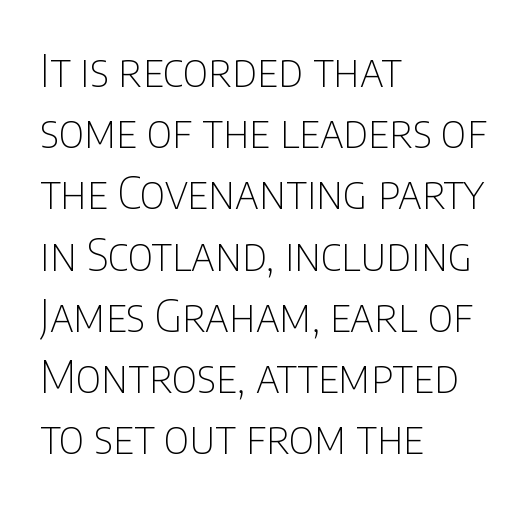
The image shows 45 px thin, condensed sans-serif type, upright; set left-aligned, normal line spacing (1.36x), normal letter spacing, not underlined; low stroke contrast and a large x-height.
